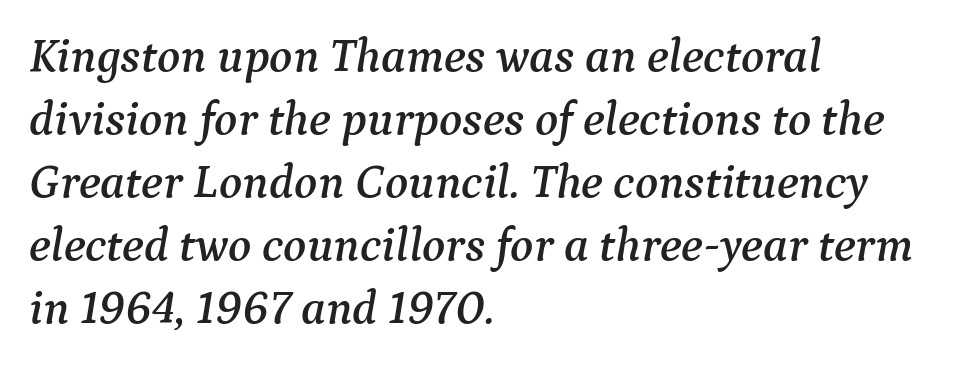
It's the slanting kind of type. Short and long lines alike share a common starting point at left. A typesetter would call this proportional, since set widths differ per character. The line texture is even and compact thanks to regular tracking.
